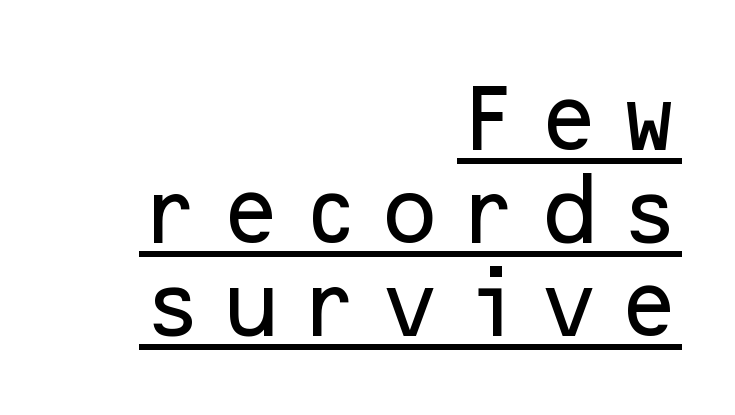
{"serif": "no", "italic": "no", "width": "normal", "stroke_contrast": "low", "x_height": "medium", "underline": "yes", "align": "right", "line_spacing": "normal", "line_spacing_ratio": 1.26, "letter_spacing": "wide", "letter_spacing_em": 0.21, "glyph_px": 74}
